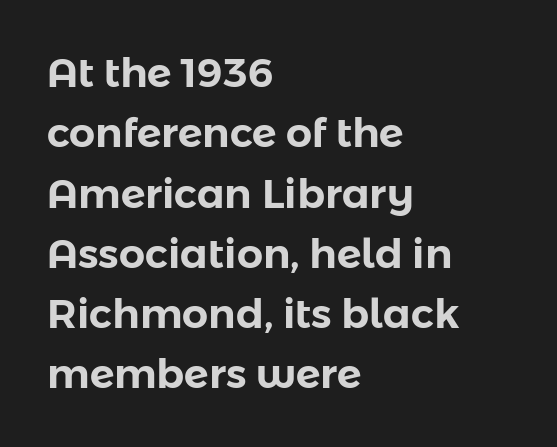
The image shows 41 px sans-serif type, upright; set left-aligned, normal line spacing (1.47x), normal letter spacing, not underlined; low stroke contrast and a medium x-height.
